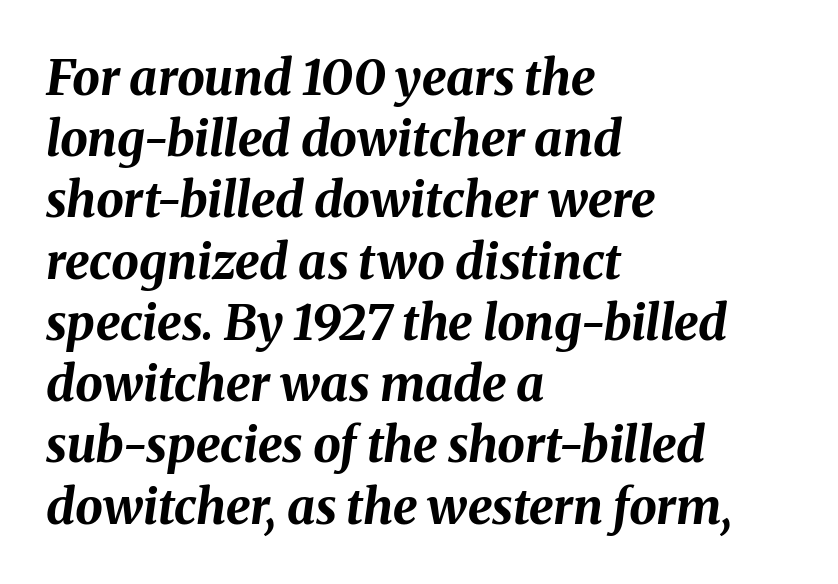
The image shows 49 px bold type, italic (leaning right); set left-aligned, normal line spacing (1.25x), normal letter spacing, not underlined; medium stroke contrast and a medium x-height.
